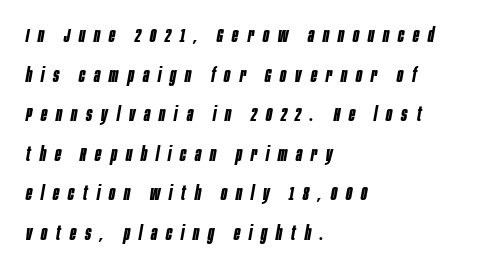
Q: Is the text bold? A: Yes.
Q: Is the text italic (slanted)? A: Yes, it leans right by about 10 degrees.
Q: Is the text underlined? A: No.
Q: How is the paragraph aligned? A: Left-aligned.
Q: Is the spacing between letters normal or unusually wide? A: Unusually wide.
Q: Is the spacing between lines tight, normal or loose? A: Loose.
